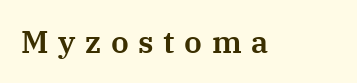
The image shows 31 px serif type, upright; set unusually wide letter spacing (+0.31 em), not underlined; medium stroke contrast and a medium x-height.
